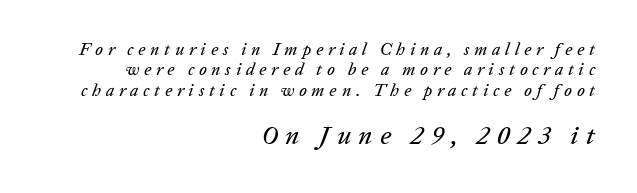
{"italic": "yes", "lean": "right", "slant_degrees": 20, "underline": "no", "align": "right", "line_spacing_ratio": 1.2, "letter_spacing": "wide", "letter_spacing_em": 0.28, "larger_block": "second", "size_ratio": 1.53, "glyph_px": 26}
